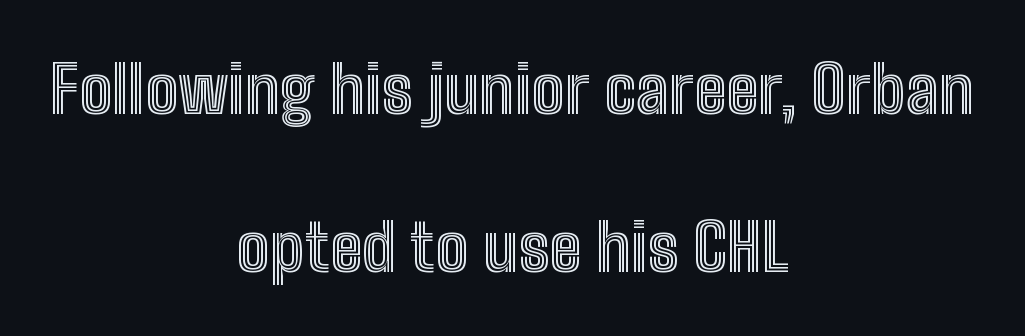
Q: Is the text italic (slanted)? A: No, it is upright.
Q: Is the text underlined? A: No.
Q: How is the paragraph aligned? A: Centered.
Q: Is the spacing between letters normal or unusually wide? A: Normal.
Q: Is the spacing between lines tight, normal or loose? A: Loose.
Q: Width (condensed, normal, or wide)? A: Condensed.
Q: x-height? A: Medium.
Q: Monospaced? A: No.
